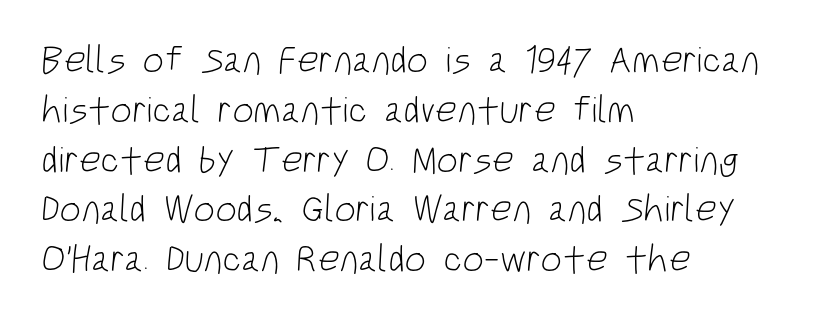
Looks like regular typesetting: each glyph gets only the width it needs. The font family rendered here belongs to the sans-serif group. The letterforms sit shoulder to shoulder at normal distance. The ragged edge is on the right, which tells us the setting is flush left. Rule under the text: the space is simply empty. Honestly, the row spacing looks completely unremarkable.
